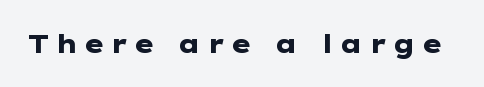
{"italic": "no", "bold": "yes", "underline": "no", "letter_spacing": "wide", "letter_spacing_em": 0.21, "glyph_px": 26}
